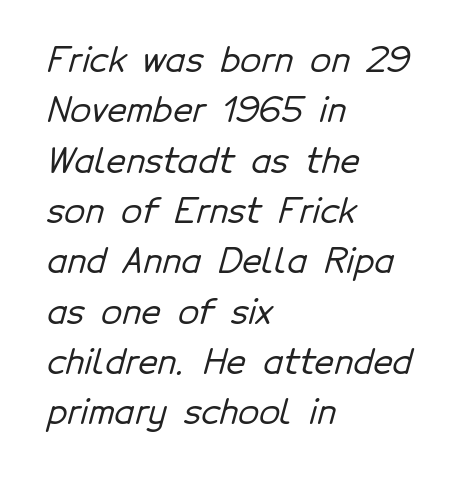
{"serif": "no", "width": "normal", "stroke_contrast": "low", "x_height": "medium", "monospaced": "no", "underline": "no", "align": "left", "line_spacing": "normal", "line_spacing_ratio": 1.48, "letter_spacing": "normal", "letter_spacing_em": 0.0, "glyph_px": 34}
